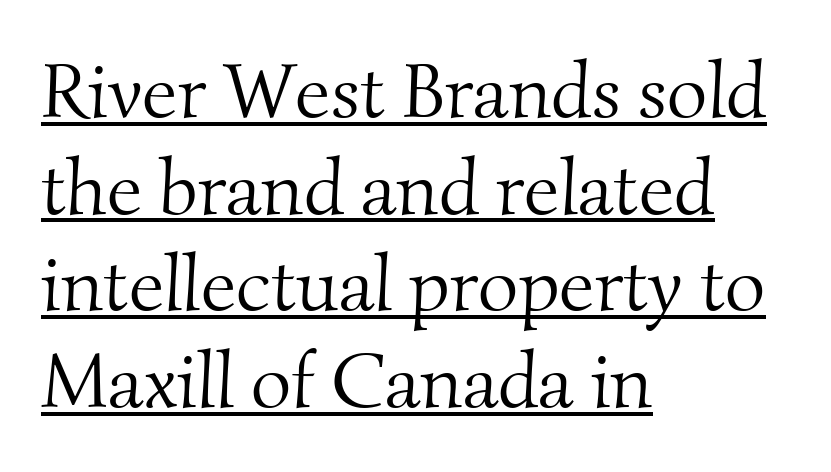
Q: Is the text bold? A: No.
Q: Is the typeface a serif or a sans-serif typeface? A: Serif.
Q: Is the text underlined? A: Yes.
Q: How is the paragraph aligned? A: Left-aligned.
Q: Is the spacing between letters normal or unusually wide? A: Normal.
Q: Width (condensed, normal, or wide)? A: Normal.
Q: Stroke contrast? A: Medium.
Q: x-height? A: Small.
Q: Monospaced? A: No.
